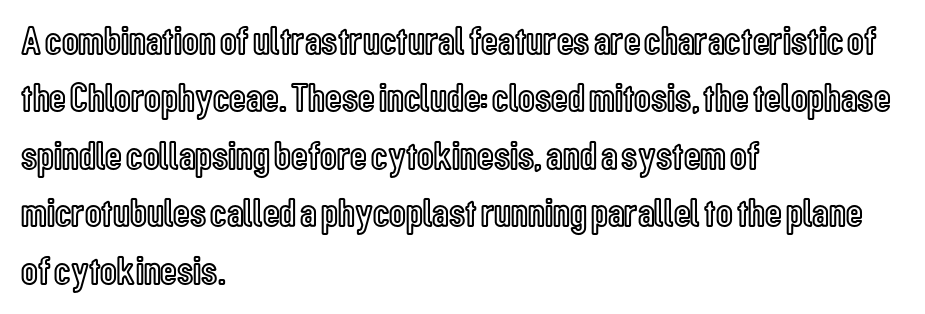
{"italic": "no", "width": "condensed", "x_height": "medium", "monospaced": "no", "underline": "no", "align": "left", "line_spacing": "normal", "line_spacing_ratio": 1.4, "letter_spacing": "normal", "letter_spacing_em": 0.0, "glyph_px": 41}
